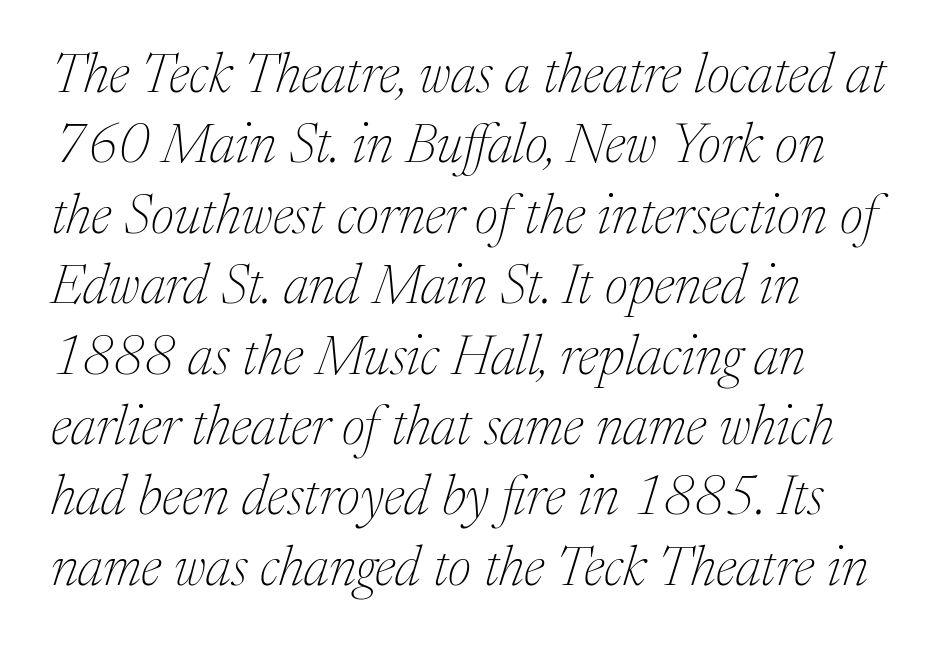
Q: Is the text bold? A: No.
Q: Is the text italic (slanted)? A: Yes, it leans right by about 17 degrees.
Q: Is the typeface a serif or a sans-serif typeface? A: Serif.
Q: Is the text underlined? A: No.
Q: How is the paragraph aligned? A: Left-aligned.
Q: Is the spacing between letters normal or unusually wide? A: Normal.
Q: Is the spacing between lines tight, normal or loose? A: Normal.
Q: Width (condensed, normal, or wide)? A: Normal.
Q: Stroke contrast? A: Medium.
Q: x-height? A: Medium.
Q: Monospaced? A: No.
